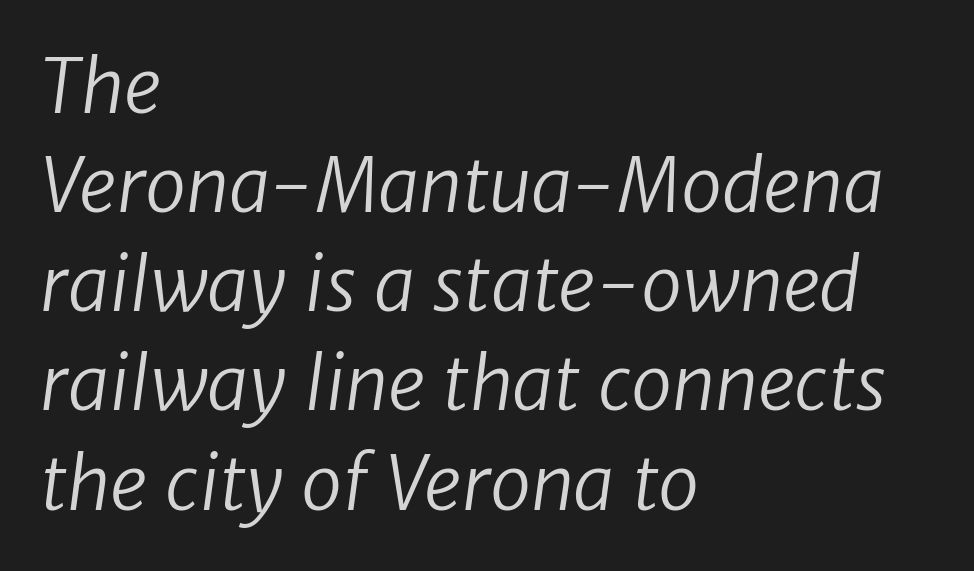
{"serif": "no", "bold": "no", "weight": "regular", "width": "normal", "stroke_contrast": "low", "x_height": "medium", "monospaced": "no", "underline": "no", "align": "left", "line_spacing": "normal", "line_spacing_ratio": 1.34, "letter_spacing": "normal", "letter_spacing_em": 0.0, "glyph_px": 74}
